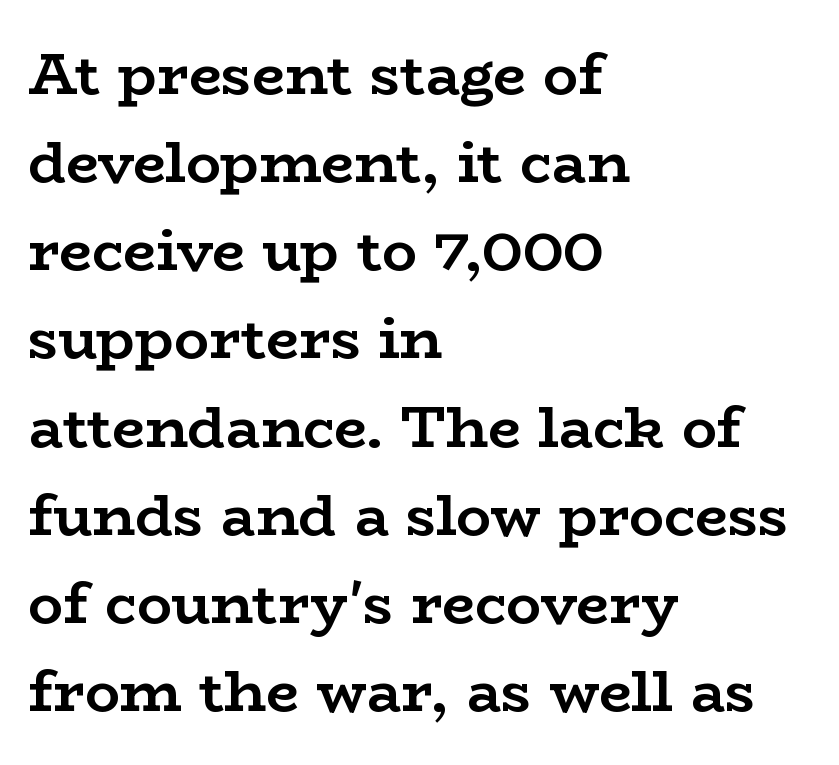
{"serif": "yes", "italic": "no", "bold": "yes", "weight": "semibold", "width": "wide", "stroke_contrast": "low", "x_height": "medium", "monospaced": "no", "underline": "no", "align": "left", "line_spacing": "normal", "line_spacing_ratio": 1.52, "letter_spacing": "normal", "letter_spacing_em": 0.0, "glyph_px": 58}
